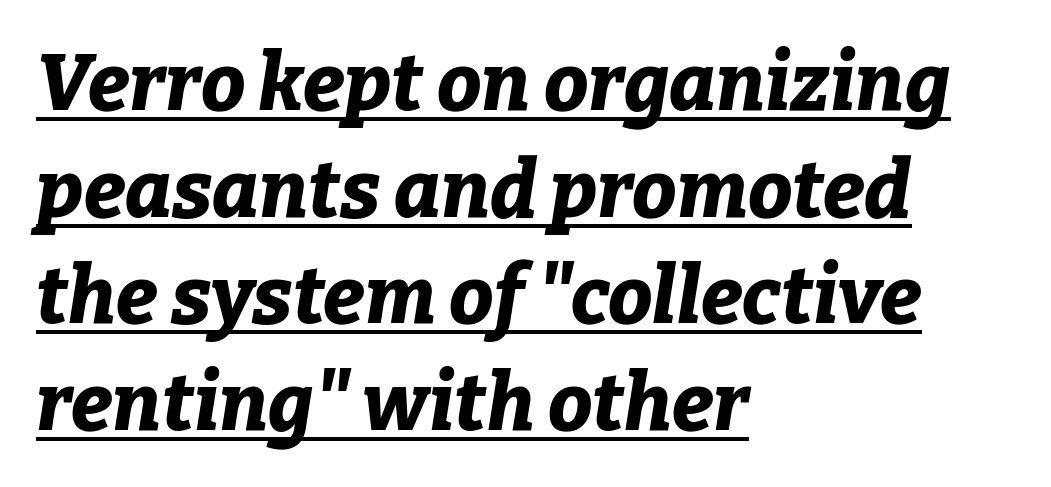
Q: Is the text bold? A: Yes.
Q: Is the text italic (slanted)? A: Yes, it leans right by about 9 degrees.
Q: Is the text underlined? A: Yes.
Q: How is the paragraph aligned? A: Left-aligned.
Q: Is the spacing between letters normal or unusually wide? A: Normal.
Q: Is the spacing between lines tight, normal or loose? A: Normal.
Q: Width (condensed, normal, or wide)? A: Normal.
Q: Stroke contrast? A: Low.
Q: x-height? A: Medium.
Q: Monospaced? A: No.
